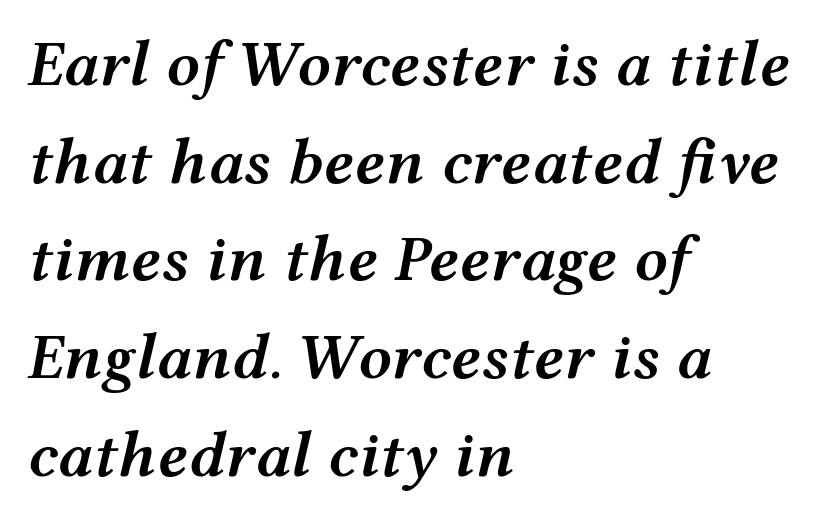
The image shows 66 px semibold, wide type, italic (leaning right); set left-aligned, normal line spacing (1.48x), normal letter spacing, not underlined; medium stroke contrast and a medium x-height.
